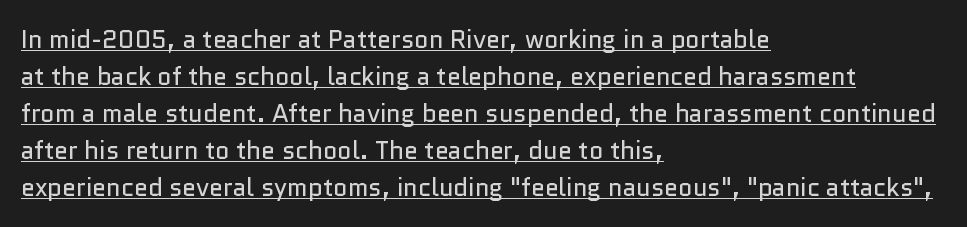
Q: Is the text bold? A: No.
Q: Is the text italic (slanted)? A: No, it is upright.
Q: Is the text underlined? A: Yes.
Q: How is the paragraph aligned? A: Left-aligned.
Q: Is the spacing between letters normal or unusually wide? A: Normal.
Q: Is the spacing between lines tight, normal or loose? A: Normal.
